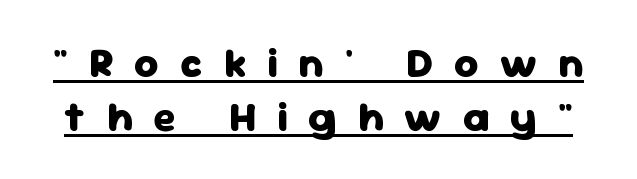
Q: Is the text bold? A: Yes.
Q: Is the text italic (slanted)? A: No, it is upright.
Q: Is the typeface a serif or a sans-serif typeface? A: Sans-serif.
Q: Is the text underlined? A: Yes.
Q: Is the spacing between letters normal or unusually wide? A: Unusually wide.
Q: Is the spacing between lines tight, normal or loose? A: Normal.
Q: Width (condensed, normal, or wide)? A: Normal.
Q: Stroke contrast? A: Low.
Q: x-height? A: Medium.
Q: Monospaced? A: No.
